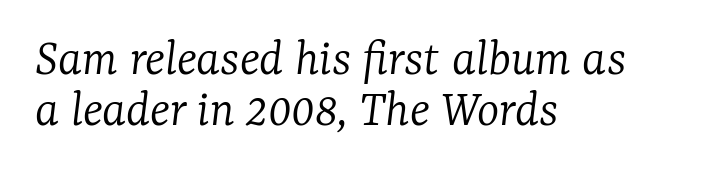
Q: Is the text bold? A: No.
Q: Is the text italic (slanted)? A: Yes, it leans right by about 7 degrees.
Q: Is the typeface a serif or a sans-serif typeface? A: Serif.
Q: Is the text underlined? A: No.
Q: How is the paragraph aligned? A: Left-aligned.
Q: Is the spacing between letters normal or unusually wide? A: Normal.
Q: Is the spacing between lines tight, normal or loose? A: Tight.
Q: Width (condensed, normal, or wide)? A: Normal.
Q: Stroke contrast? A: Low.
Q: x-height? A: Medium.
Q: Monospaced? A: No.
